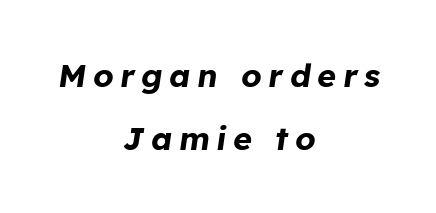
{"italic": "yes", "lean": "right", "slant_degrees": 8, "bold": "yes", "weight": "bold", "width": "normal", "stroke_contrast": "low", "x_height": "medium", "monospaced": "no", "underline": "no", "align": "center", "line_spacing": "loose", "line_spacing_ratio": 1.96, "letter_spacing": "wide", "letter_spacing_em": 0.21, "glyph_px": 32}
